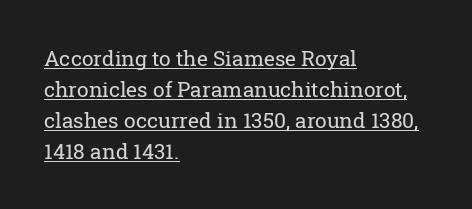
{"italic": "no", "bold": "no", "underline": "yes", "align": "left", "line_spacing": "normal", "line_spacing_ratio": 1.47, "letter_spacing": "normal", "letter_spacing_em": 0.0, "glyph_px": 21}
